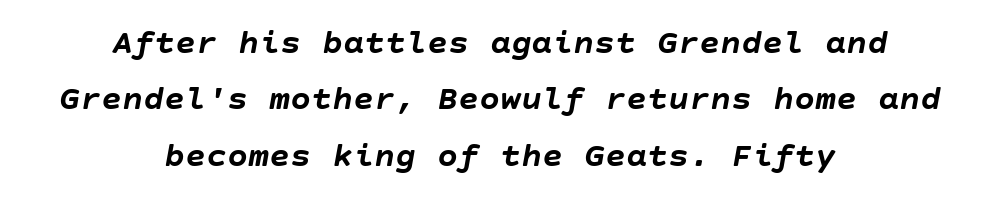
The image shows 35 px semibold type, italic (leaning right); set centered, normal line spacing (1.61x), normal letter spacing, not underlined; low stroke contrast and a large x-height.
